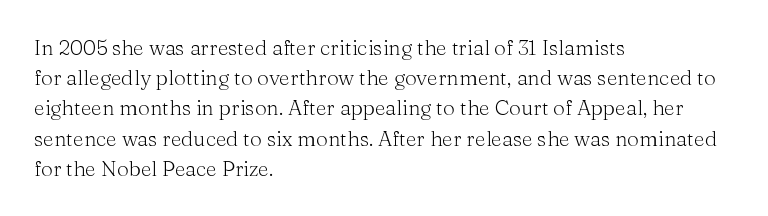
Regarding leading, the lines here are spaced in the standard way. Underline: absent. A classic flush-left, rag-right setting is used for this passage. Every character sits straight up, as roman type does.
